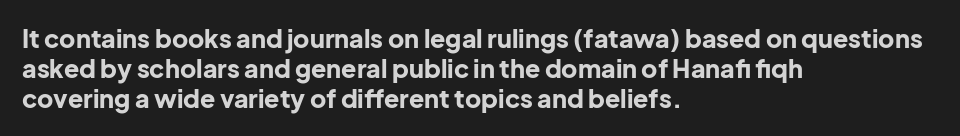
Default kerning and tracking; the words read as compact shapes. The letters stand upright; this is a roman face. Pretty heavy lettering here — definitely bold. The words here are not underlined.
